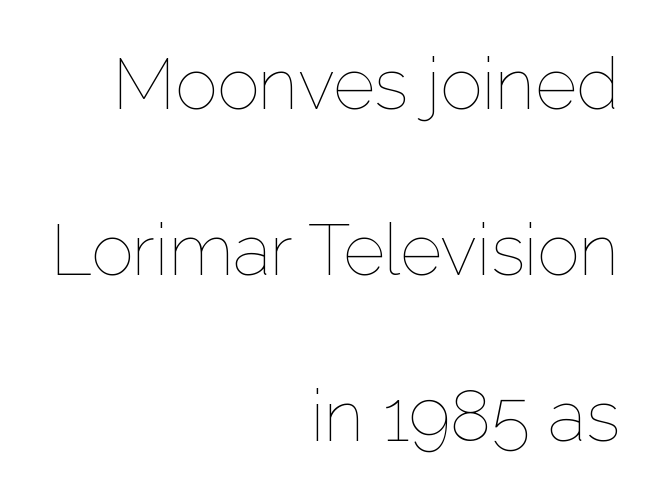
Q: Is the text bold? A: No.
Q: Is the text italic (slanted)? A: No, it is upright.
Q: Is the text underlined? A: No.
Q: How is the paragraph aligned? A: Right-aligned.
Q: Is the spacing between letters normal or unusually wide? A: Normal.
Q: Is the spacing between lines tight, normal or loose? A: Loose.
Q: Width (condensed, normal, or wide)? A: Normal.
Q: Stroke contrast? A: Low.
Q: x-height? A: Medium.
Q: Monospaced? A: No.
